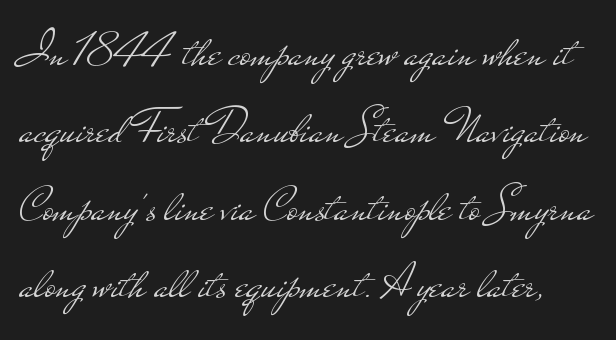
Q: Is the text bold? A: No.
Q: Is the text italic (slanted)? A: Yes.
Q: Is the typeface a serif or a sans-serif typeface? A: Sans-serif.
Q: Is the text underlined? A: No.
Q: Is the spacing between letters normal or unusually wide? A: Normal.
Q: Is the spacing between lines tight, normal or loose? A: Normal.
Q: Width (condensed, normal, or wide)? A: Wide.
Q: Stroke contrast? A: Low.
Q: x-height? A: Small.
Q: Monospaced? A: No.
